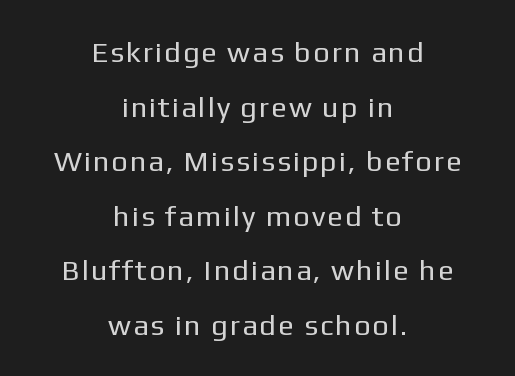
Q: Is the text bold? A: No.
Q: Is the text italic (slanted)? A: No, it is upright.
Q: Is the typeface a serif or a sans-serif typeface? A: Sans-serif.
Q: Is the text underlined? A: No.
Q: How is the paragraph aligned? A: Centered.
Q: Width (condensed, normal, or wide)? A: Normal.
Q: Stroke contrast? A: Low.
Q: x-height? A: Medium.
Q: Monospaced? A: No.
